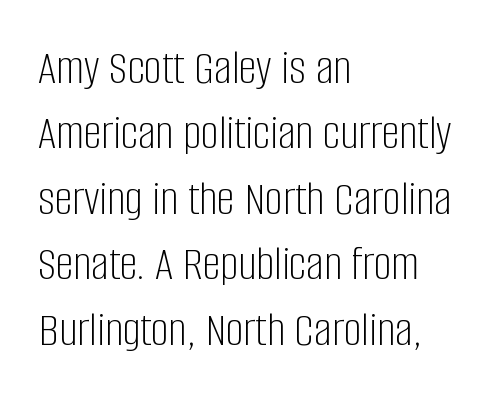
Evenly set lines give the paragraph a standard silhouette. This is the regular roman posture of the typeface. Weight class: somewhere from thin through regular. Only glyphs here, with clear space below each row. A typesetter would label this face a sans. Notice how the passage keeps a crisp vertical edge on the left only.
